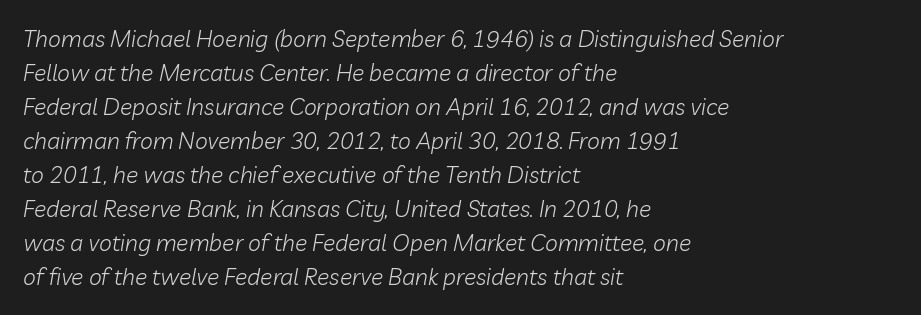
Descender tails drop into unmarked territory. Compared with a centered layout, this one pins lines to the left instead. The glyphs look as if they've been sheared to an angle. Horizontal bands of white between lines are of average thickness.
